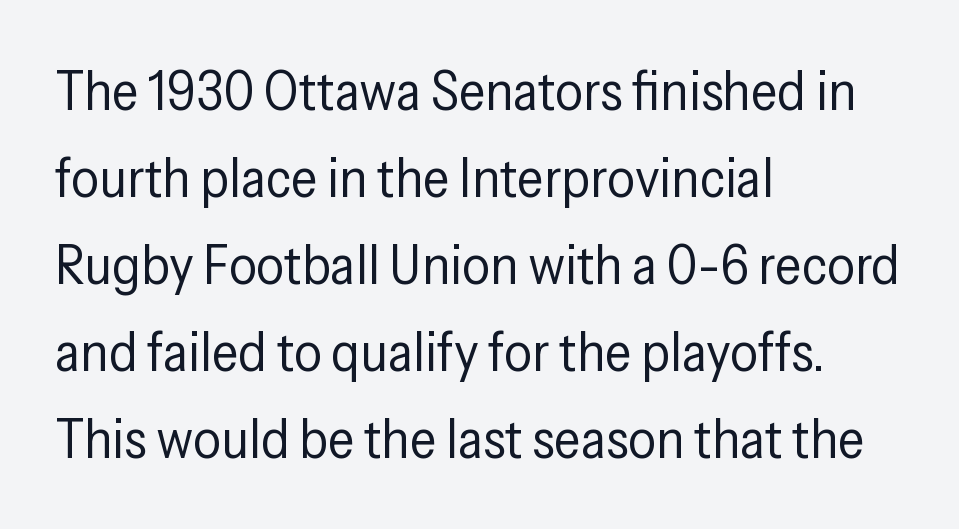
This block has exactly the height ordinary leading produces. Is there any slant? The stems are plumb. Is this a sans? Yes — the strokes have no serifs. The space directly below the letters is spotless. Observe the ordinary spacing: letters are neighbours, not strangers. The typesetting does not lean heavy: it is not bold.
